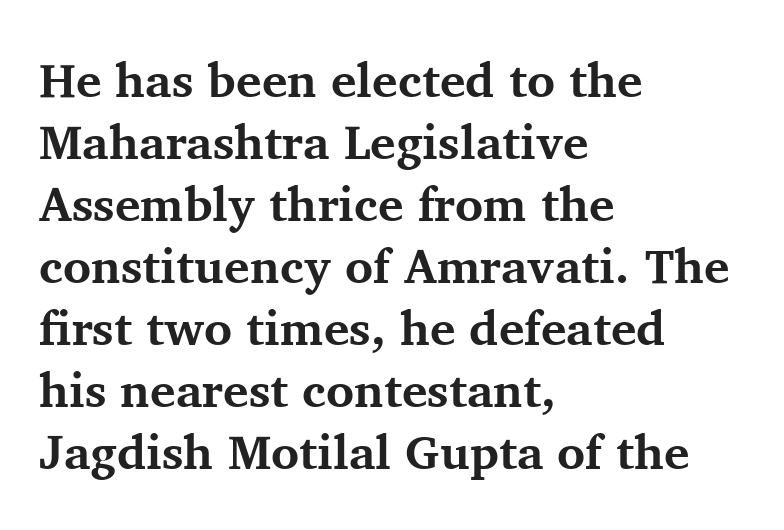
The image shows 48 px bold serif type, upright; set left-aligned, normal line spacing (1.29x), normal letter spacing, not underlined; medium stroke contrast and a medium x-height.
